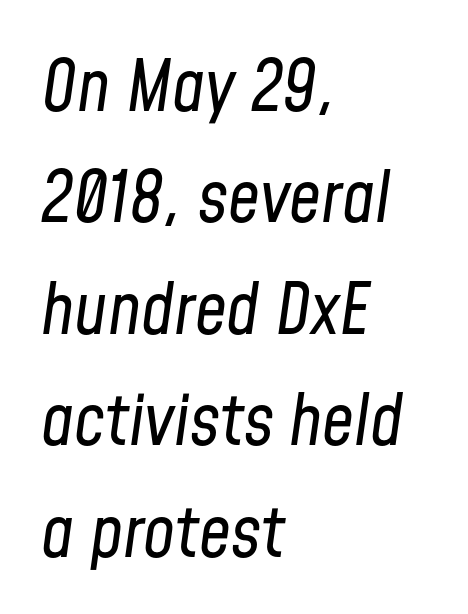
Q: Is the text bold? A: No.
Q: Is the text italic (slanted)? A: Yes, it leans right by about 8 degrees.
Q: Is the text underlined? A: No.
Q: How is the paragraph aligned? A: Left-aligned.
Q: Is the spacing between letters normal or unusually wide? A: Normal.
Q: Is the spacing between lines tight, normal or loose? A: Normal.
Q: Width (condensed, normal, or wide)? A: Condensed.
Q: Stroke contrast? A: Low.
Q: x-height? A: Medium.
Q: Monospaced? A: No.
